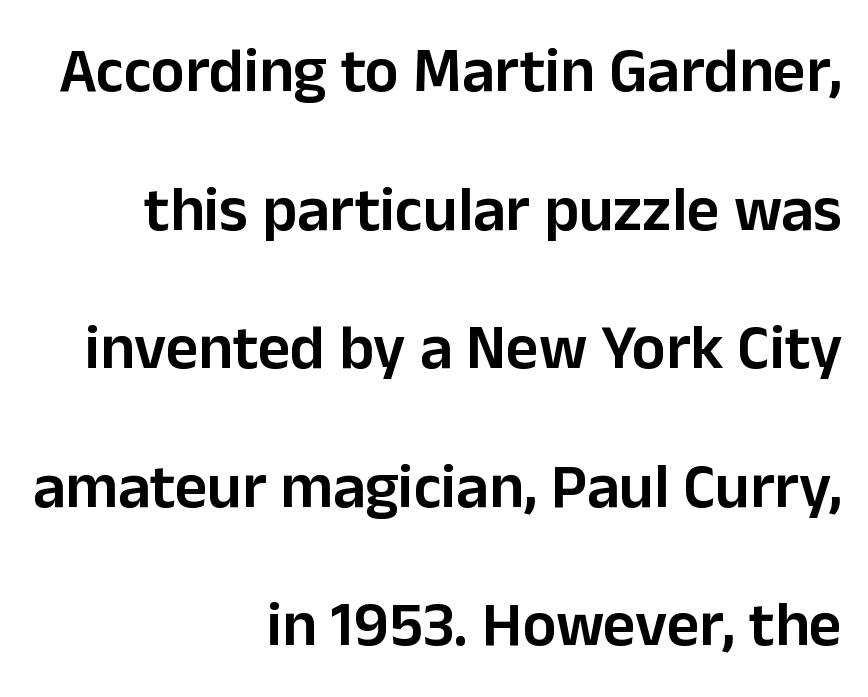
{"serif": "no", "italic": "no", "bold": "semi", "weight": "semibold", "width": "normal", "stroke_contrast": "low", "x_height": "medium", "monospaced": "no", "underline": "no", "align": "right", "line_spacing": "loose", "line_spacing_ratio": 2.2, "letter_spacing": "normal", "letter_spacing_em": 0.0, "glyph_px": 63}
